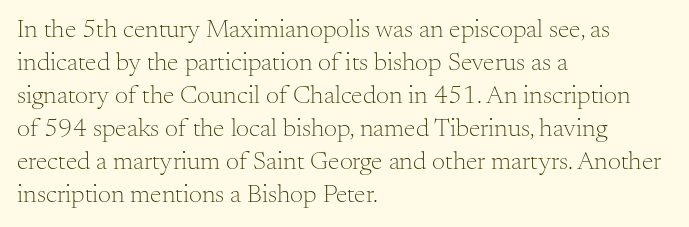
The image shows 26 px text type, upright; set left-aligned, normal line spacing (1.27x), normal letter spacing, not underlined.
